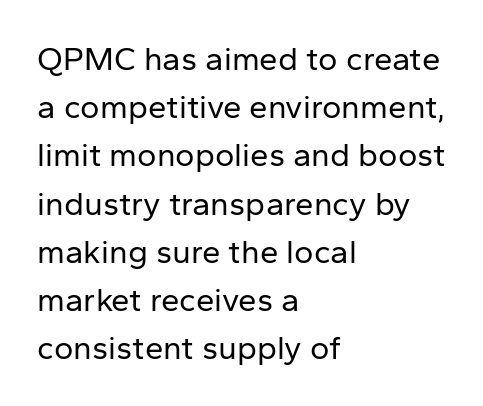
{"serif": "no", "italic": "no", "bold": "no", "weight": "regular", "width": "normal", "stroke_contrast": "low", "x_height": "medium", "monospaced": "no", "underline": "no", "align": "left", "line_spacing": "normal", "line_spacing_ratio": 1.46, "letter_spacing": "normal", "letter_spacing_em": 0.0, "glyph_px": 33}
